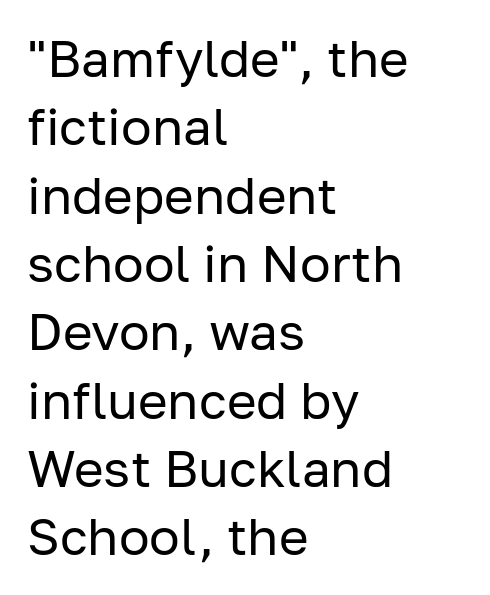
Q: Is the text bold? A: No.
Q: Is the text italic (slanted)? A: No, it is upright.
Q: Is the typeface a serif or a sans-serif typeface? A: Sans-serif.
Q: Is the text underlined? A: No.
Q: How is the paragraph aligned? A: Left-aligned.
Q: Is the spacing between letters normal or unusually wide? A: Normal.
Q: Is the spacing between lines tight, normal or loose? A: Normal.
Q: Width (condensed, normal, or wide)? A: Normal.
Q: Stroke contrast? A: Low.
Q: x-height? A: Medium.
Q: Monospaced? A: No.
